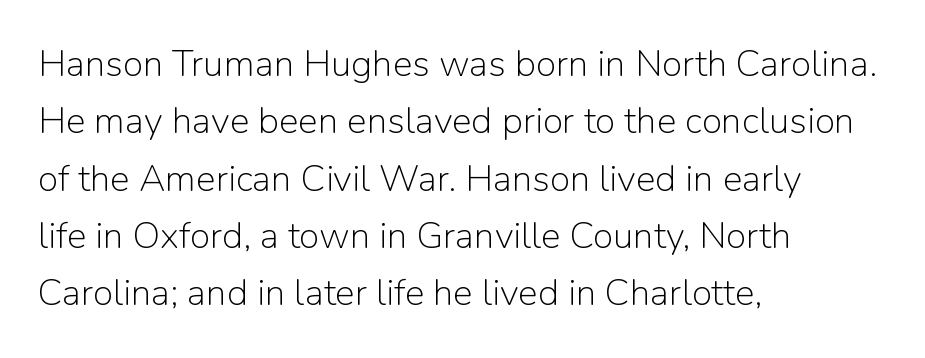
Descenders are the only things crossing below the line. Unlike a traditional serif, this face leaves its strokes unadorned. Every row of glyphs begins at an identical x-position on the left. The face used here is proportionally spaced, like ordinary book or web type.
